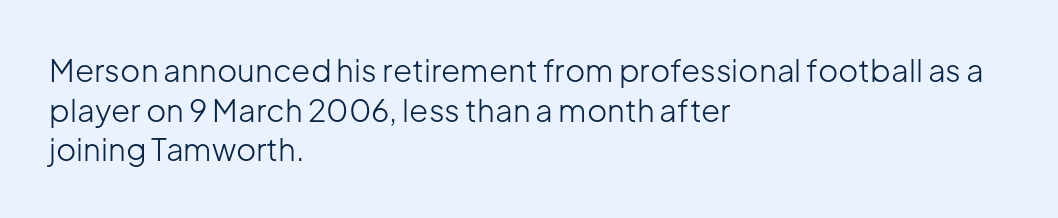
Q: Is the text bold? A: No.
Q: Is the text italic (slanted)? A: No, it is upright.
Q: Is the typeface a serif or a sans-serif typeface? A: Sans-serif.
Q: Is the text underlined? A: No.
Q: How is the paragraph aligned? A: Left-aligned.
Q: Is the spacing between letters normal or unusually wide? A: Normal.
Q: Is the spacing between lines tight, normal or loose? A: Normal.
Q: Width (condensed, normal, or wide)? A: Normal.
Q: Stroke contrast? A: Low.
Q: x-height? A: Medium.
Q: Monospaced? A: No.
